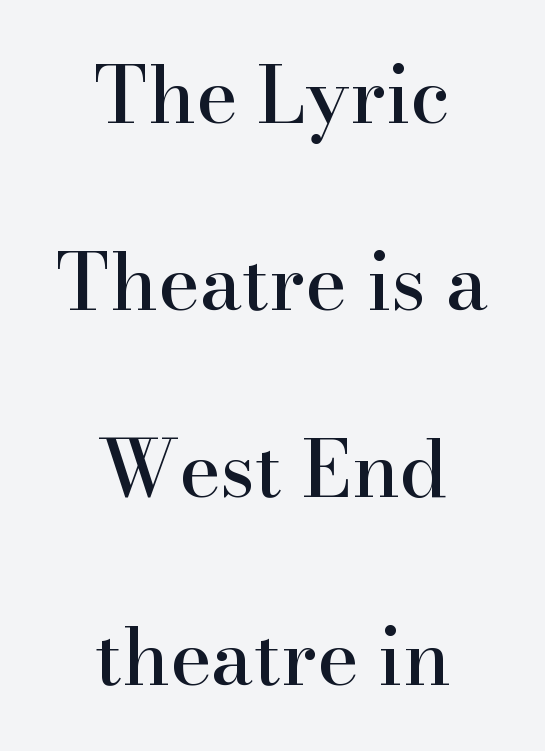
The image shows 79 px serif type, upright; set centered, loose line spacing (2.37x), normal letter spacing, not underlined; high stroke contrast and a small x-height.
